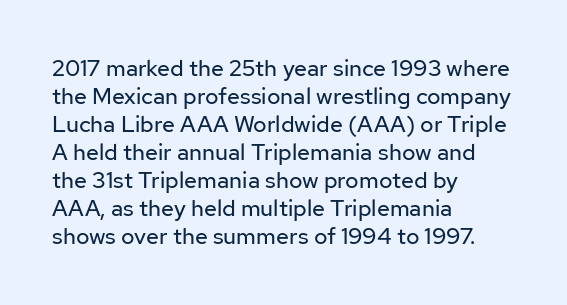
The image shows 23 px text type, upright; set left-aligned, line spacing 1.22x, normal letter spacing, not underlined.
